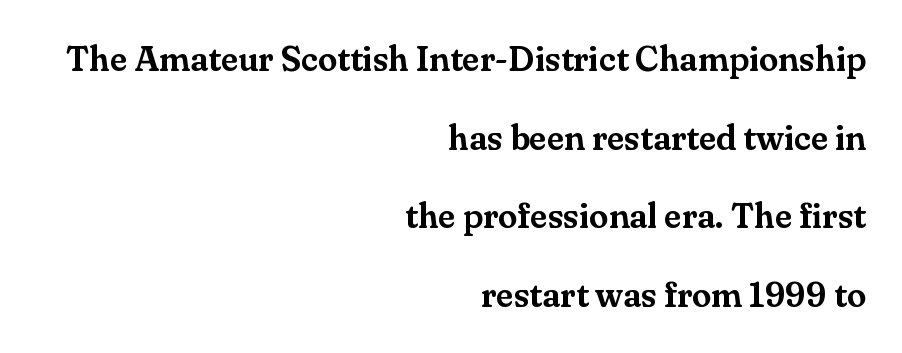
{"serif": "yes", "italic": "no", "width": "normal", "stroke_contrast": "medium", "x_height": "small", "monospaced": "no", "underline": "no", "align": "right", "line_spacing": "loose", "line_spacing_ratio": 2.25, "letter_spacing": "normal", "letter_spacing_em": 0.0, "glyph_px": 35}
